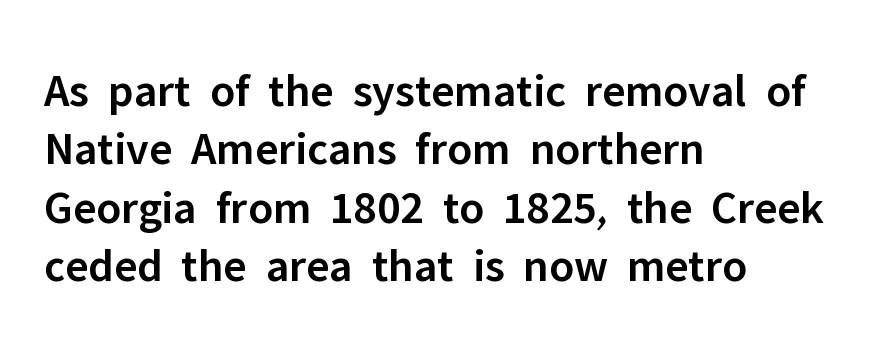
{"serif": "no", "italic": "no", "bold": "semi", "weight": "semibold", "width": "normal", "stroke_contrast": "low", "x_height": "medium", "monospaced": "no", "underline": "no", "align": "left", "line_spacing_ratio": 1.24, "letter_spacing": "normal", "letter_spacing_em": 0.0, "glyph_px": 47}
